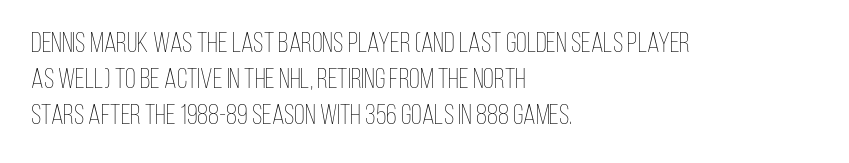
The tracking reads as untouched default to a designer's eye. Does the leading feel generous? No, just average. Ordinary non-slanted type is in use. Descenders hang freely into open space. The rendering uses natural spacing where letterforms have individual widths. This is not heavy type; no bold has been used.
